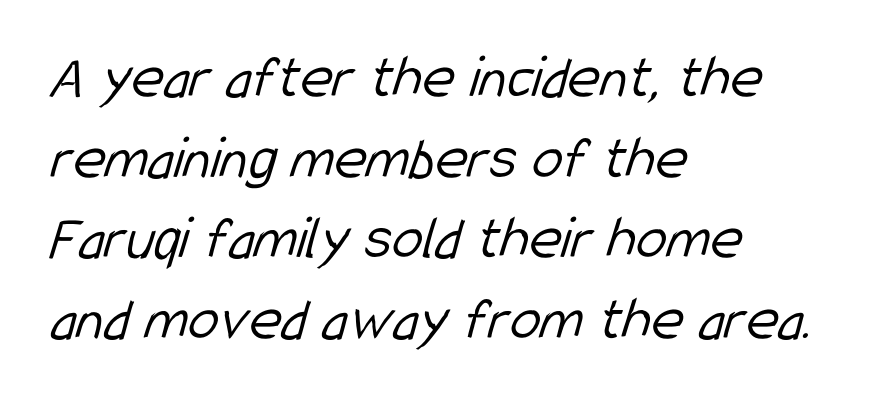
Q: Is the text bold? A: No.
Q: Is the typeface a serif or a sans-serif typeface? A: Sans-serif.
Q: Is the text underlined? A: No.
Q: How is the paragraph aligned? A: Left-aligned.
Q: Is the spacing between letters normal or unusually wide? A: Normal.
Q: Is the spacing between lines tight, normal or loose? A: Normal.
Q: Width (condensed, normal, or wide)? A: Condensed.
Q: Stroke contrast? A: Low.
Q: x-height? A: Medium.
Q: Monospaced? A: No.
